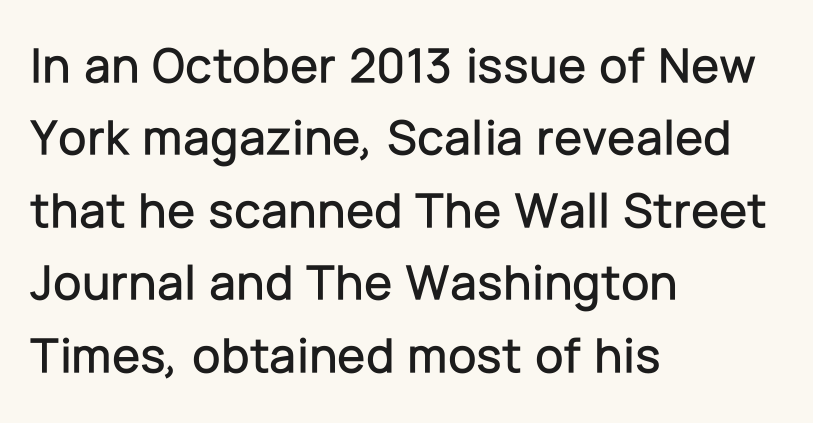
The image shows 51 px sans-serif type, upright; set left-aligned, normal line spacing (1.42x), normal letter spacing, not underlined; low stroke contrast and a medium x-height.
